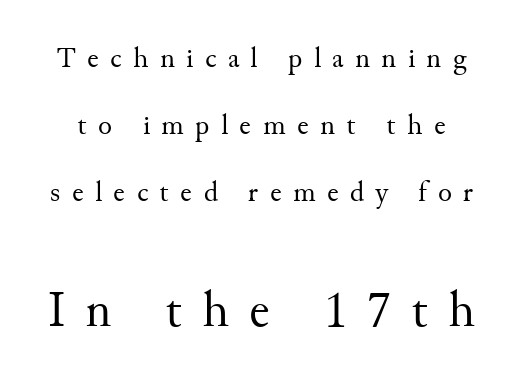
The image shows 51 px regular-weight serif type, upright; set loose line spacing (2.31x), unusually wide letter spacing (+0.39 em), not underlined; the second (bottom) block is 1.76x larger; medium stroke contrast and a small x-height.
